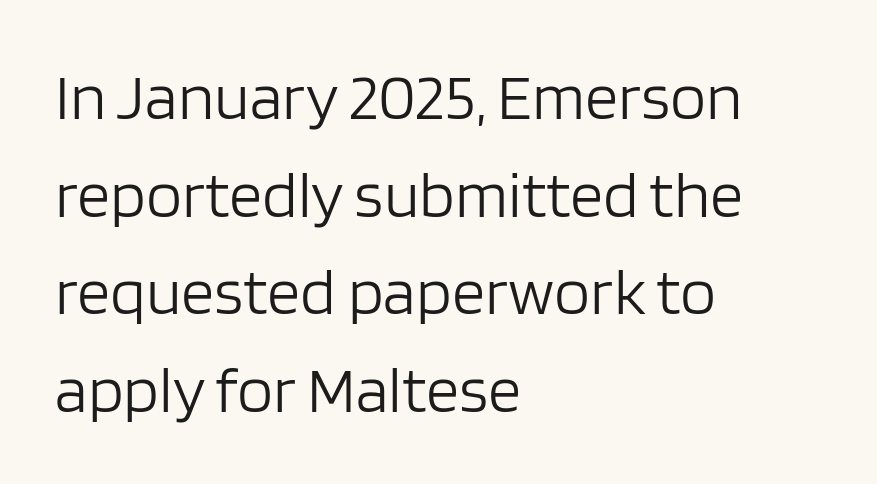
The image shows 66 px light sans-serif type, upright; set left-aligned, normal line spacing (1.48x), normal letter spacing, not underlined; low stroke contrast and a large x-height.
